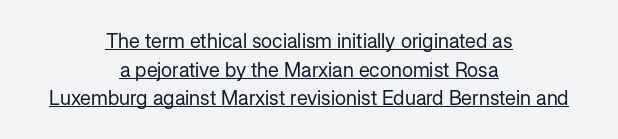
Q: Is the text bold? A: No.
Q: Is the text italic (slanted)? A: No, it is upright.
Q: Is the text underlined? A: Yes.
Q: How is the paragraph aligned? A: Centered.
Q: Is the spacing between letters normal or unusually wide? A: Normal.
Q: Is the spacing between lines tight, normal or loose? A: Normal.
